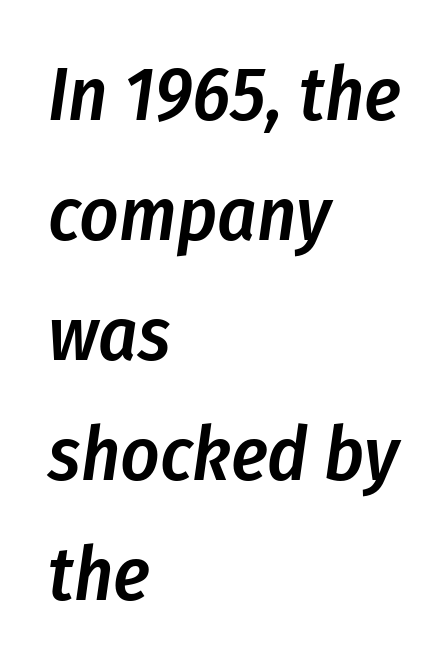
Proportional: the letters do not fall into vertical columns. The whole block is typeset with a tilt. Horizontal bands of white between lines are of average thickness. A student would call this left alignment; a typographer would say flush left, rag right.
